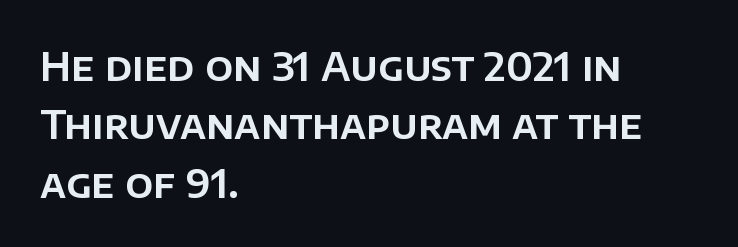
{"serif": "no", "italic": "no", "width": "normal", "stroke_contrast": "low", "x_height": "large", "monospaced": "no", "underline": "no", "align": "left", "line_spacing": "normal", "line_spacing_ratio": 1.5, "letter_spacing": "normal", "letter_spacing_em": 0.0, "glyph_px": 39}
